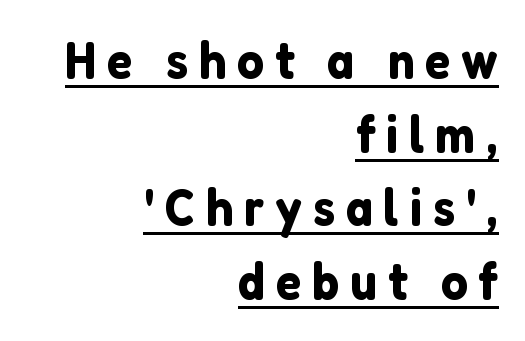
Every word sits above its own underline. You can tell it's not italic because the verticals are truly vertical. Vertical spacing — default. Honestly, the letter spacing is so wide it's the main thing you notice. Here the designer chose a conventional face with non-uniform glyph widths. Typeset ragged left — the right edge is the straight one.
